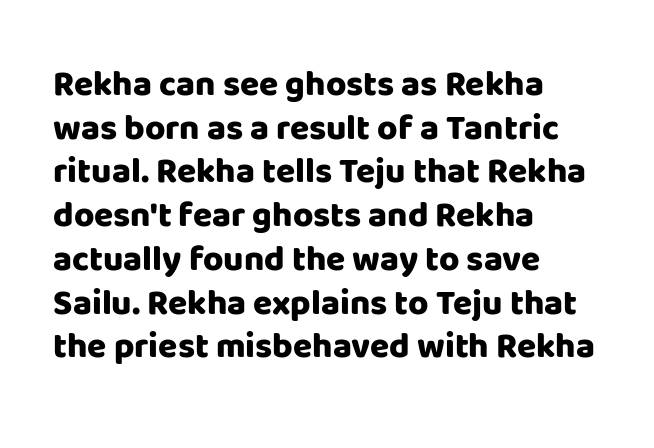
The image shows 35 px heavy sans-serif type, upright; set left-aligned, normal line spacing (1.25x), normal letter spacing, not underlined; low stroke contrast and a large x-height.
